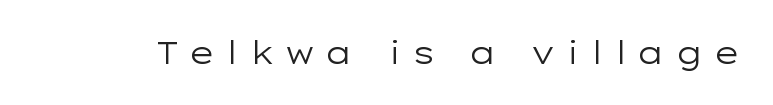
The image shows 31 px regular-weight, wide sans-serif type, upright; set unusually wide letter spacing (+0.33 em), not underlined; low stroke contrast and a medium x-height.
